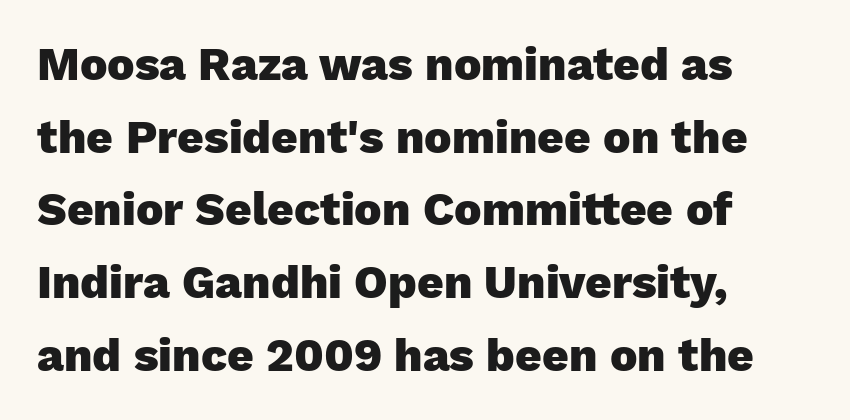
The image shows 46 px heavy sans-serif type, upright; set left-aligned, normal line spacing (1.58x), normal letter spacing, not underlined; low stroke contrast and a medium x-height.
